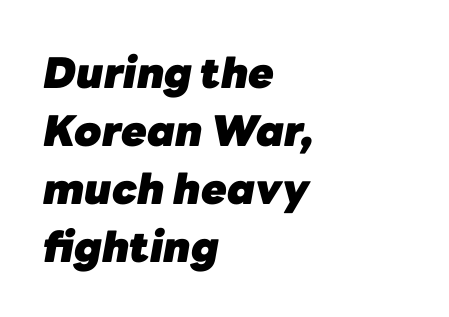
This sample has the flowing, uneven cadence of proportional lettering. The glyphs are unaccompanied by any horizontal stroke below them. Teacher's note: observe the even left margin — that is flush-left alignment. Between one letter and the next there's only the usual sliver of space. Every letter is thick-stroked: bold, no question.
